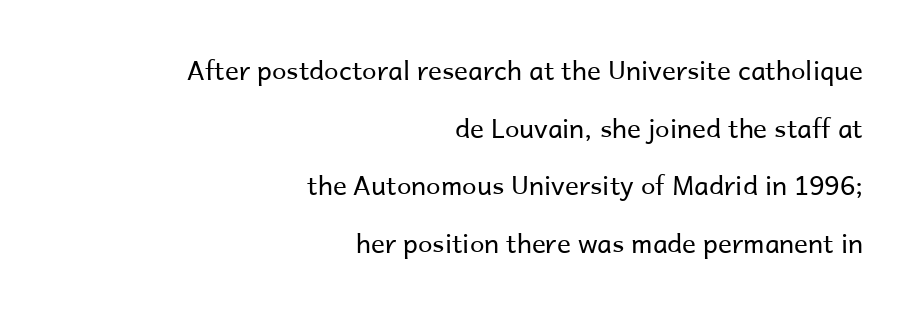
The passage shown stacks its lines with a broad gap. A flush-right, rag-left setting is used for this passage. Weight: not bold — regular or lighter. A typesetter would call this zero additional tracking. Check the space under the baseline: it is left empty. The type sits square on the baseline with zero lean.
